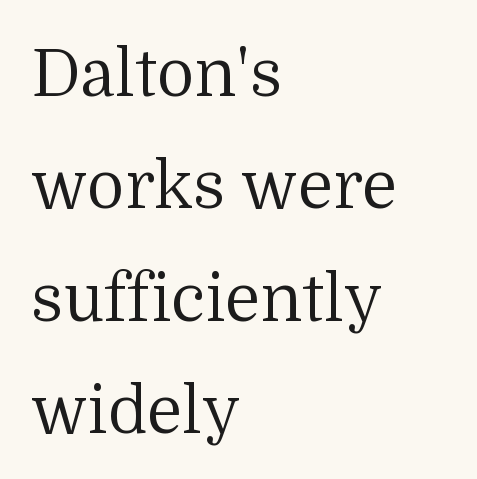
{"serif": "yes", "italic": "no", "bold": "no", "weight": "regular", "width": "normal", "stroke_contrast": "medium", "x_height": "medium", "monospaced": "no", "underline": "no", "align": "left", "line_spacing_ratio": 1.73, "letter_spacing": "normal", "letter_spacing_em": 0.0, "glyph_px": 65}
